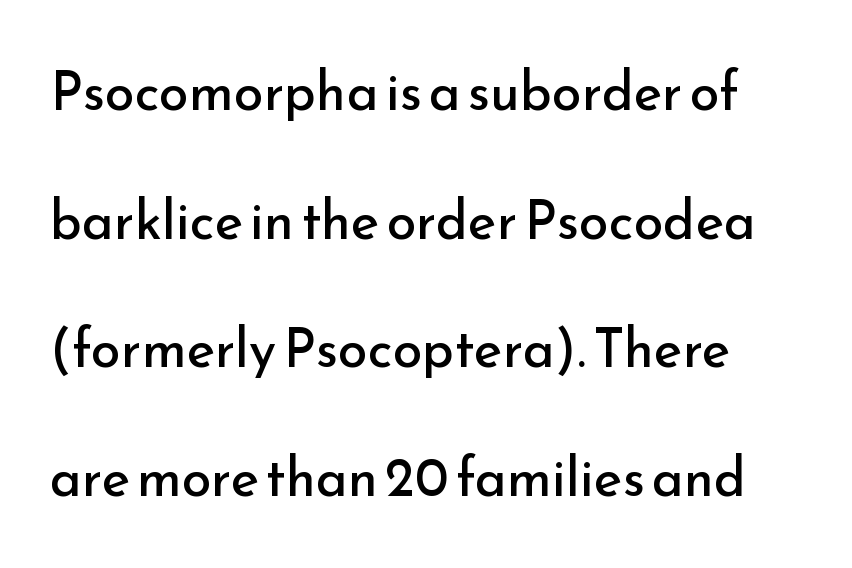
Q: Is the text bold? A: No.
Q: Is the text italic (slanted)? A: No, it is upright.
Q: Is the typeface a serif or a sans-serif typeface? A: Sans-serif.
Q: Is the text underlined? A: No.
Q: Is the spacing between letters normal or unusually wide? A: Normal.
Q: Is the spacing between lines tight, normal or loose? A: Loose.
Q: Width (condensed, normal, or wide)? A: Normal.
Q: Stroke contrast? A: Low.
Q: x-height? A: Small.
Q: Monospaced? A: No.
